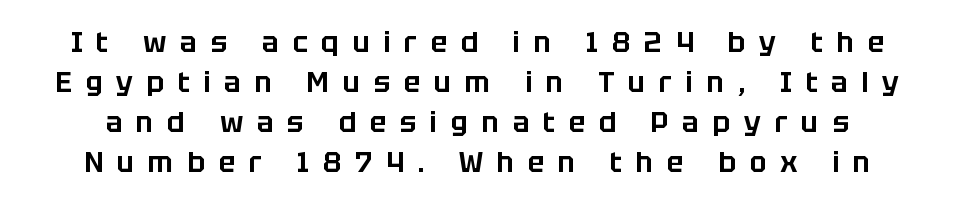
{"serif": "no", "italic": "no", "width": "normal", "stroke_contrast": "low", "x_height": "large", "monospaced": "no", "underline": "no", "line_spacing": "normal", "line_spacing_ratio": 1.43, "letter_spacing": "wide", "letter_spacing_em": 0.49, "glyph_px": 28}
